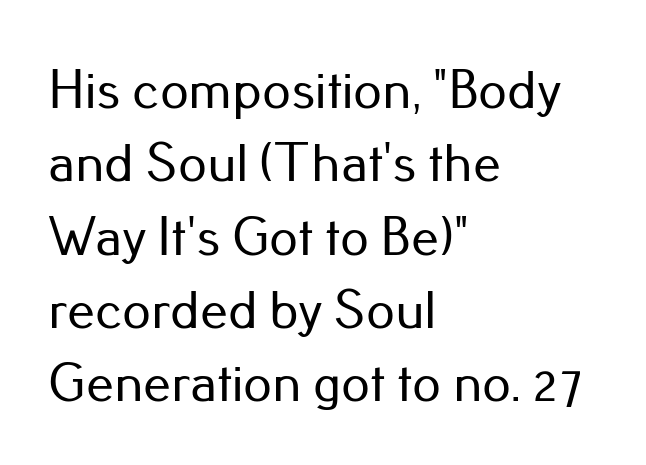
The rendering uses natural spacing where letterforms have individual widths. Line starts are locked; line ends wander. Any mark beneath the type? The region is blank. Rows of type keep a routine distance in the vertical direction. Observe the ordinary spacing: letters are neighbours, not strangers. The type family on display is of the sans-serif kind.
